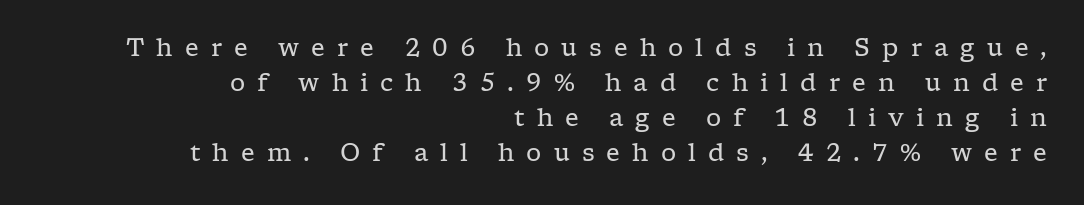
{"italic": "no", "bold": "no", "underline": "no", "align": "right", "line_spacing": "normal", "line_spacing_ratio": 1.46, "letter_spacing": "wide", "letter_spacing_em": 0.5, "glyph_px": 24}
